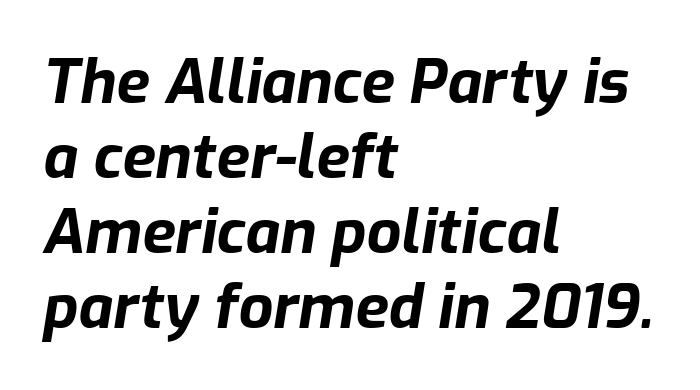
{"italic": "yes", "lean": "right", "slant_degrees": 9, "bold": "yes", "weight": "bold", "width": "normal", "stroke_contrast": "low", "x_height": "medium", "monospaced": "no", "underline": "no", "align": "left", "line_spacing_ratio": 1.23, "letter_spacing": "normal", "letter_spacing_em": 0.0, "glyph_px": 61}
